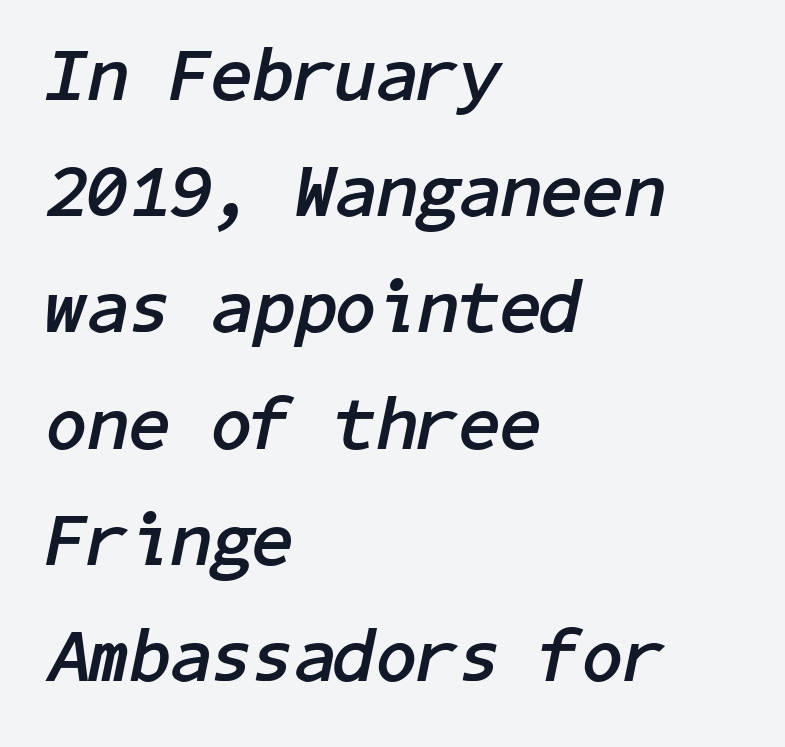
{"italic": "yes", "lean": "right", "slant_degrees": 11, "bold": "yes", "weight": "semibold", "width": "normal", "stroke_contrast": "low", "x_height": "medium", "underline": "no", "align": "left", "line_spacing": "normal", "line_spacing_ratio": 1.55, "letter_spacing": "normal", "letter_spacing_em": 0.0, "glyph_px": 75}
